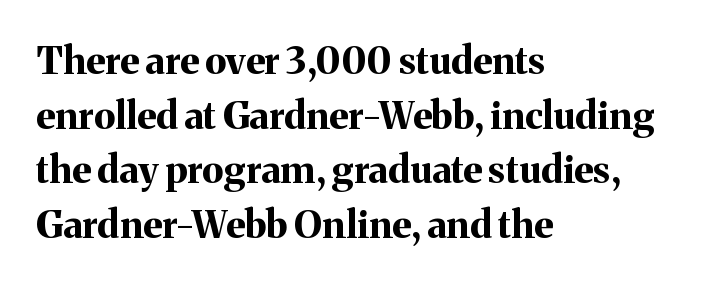
The image shows 38 px bold serif type, upright; set left-aligned, normal line spacing (1.44x), normal letter spacing, not underlined; medium stroke contrast and a medium x-height.
